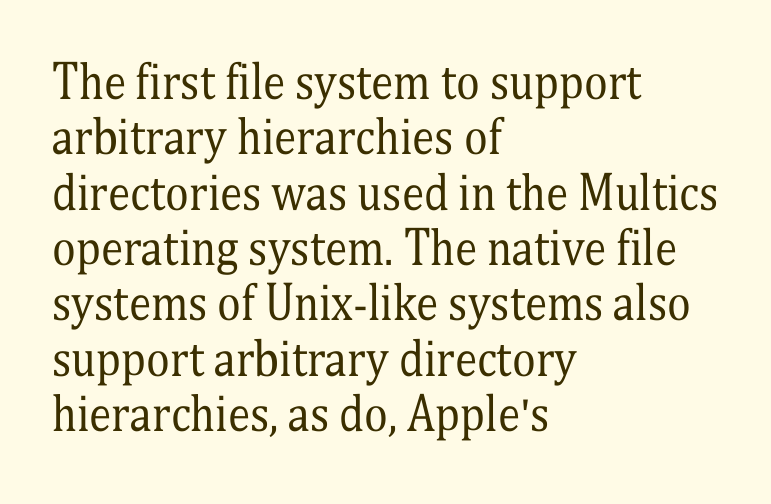
{"serif": "yes", "italic": "no", "bold": "no", "weight": "regular", "width": "condensed", "stroke_contrast": "medium", "x_height": "medium", "monospaced": "no", "underline": "no", "align": "left", "line_spacing_ratio": 1.23, "letter_spacing": "normal", "letter_spacing_em": 0.0, "glyph_px": 45}
